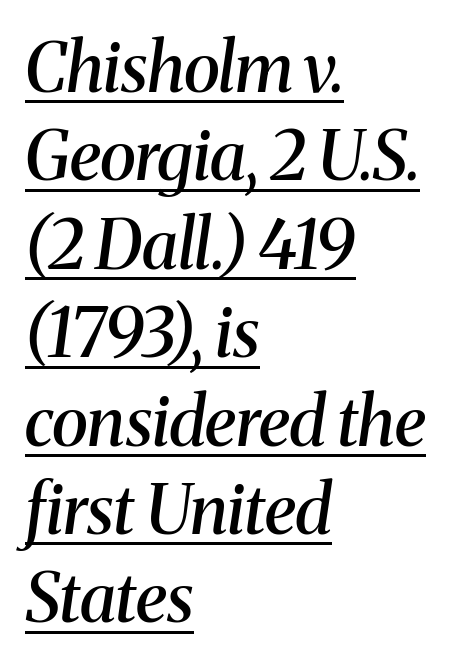
{"serif": "yes", "italic": "yes", "lean": "right", "slant_degrees": 8, "bold": "semi", "weight": "semibold", "width": "normal", "stroke_contrast": "medium", "x_height": "medium", "monospaced": "no", "underline": "yes", "align": "left", "line_spacing": "normal", "line_spacing_ratio": 1.3, "letter_spacing": "normal", "letter_spacing_em": 0.0, "glyph_px": 68}
